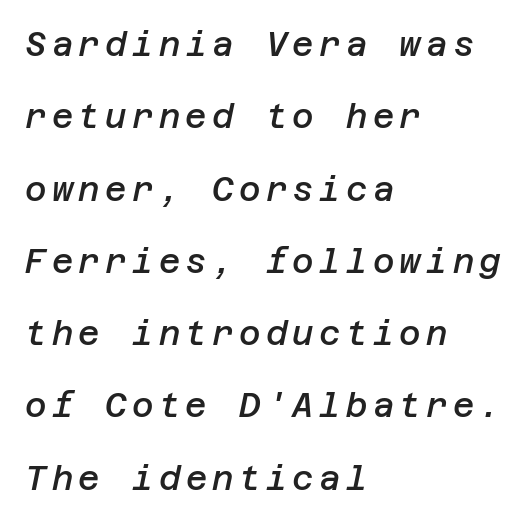
The font is running at a semibold setting, under full bold. The zone under the glyphs is completely vacant. This sample trades compactness for vertical openness between lines. Reading down the block, your eye returns to a fixed left position each line. Rendered with sloped, italic letterforms.
